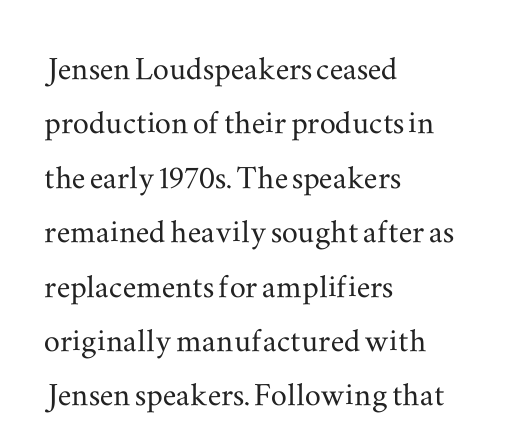
Q: Is the text italic (slanted)? A: No, it is upright.
Q: Is the typeface a serif or a sans-serif typeface? A: Serif.
Q: Is the text underlined? A: No.
Q: How is the paragraph aligned? A: Left-aligned.
Q: Is the spacing between letters normal or unusually wide? A: Normal.
Q: Is the spacing between lines tight, normal or loose? A: Normal.
Q: Width (condensed, normal, or wide)? A: Wide.
Q: Stroke contrast? A: Medium.
Q: x-height? A: Small.
Q: Monospaced? A: No.
